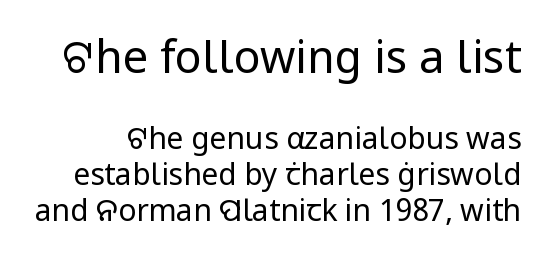
Each letter keeps its own natural width here, so spacing adapts to shape. This sample uses an upright cut, with every glyph sitting square on the baseline. What stands out about the letter spacing? Nothing — it is the standard amount. The type family on display is of the sans-serif kind. This rendering features lettering with no underline.
